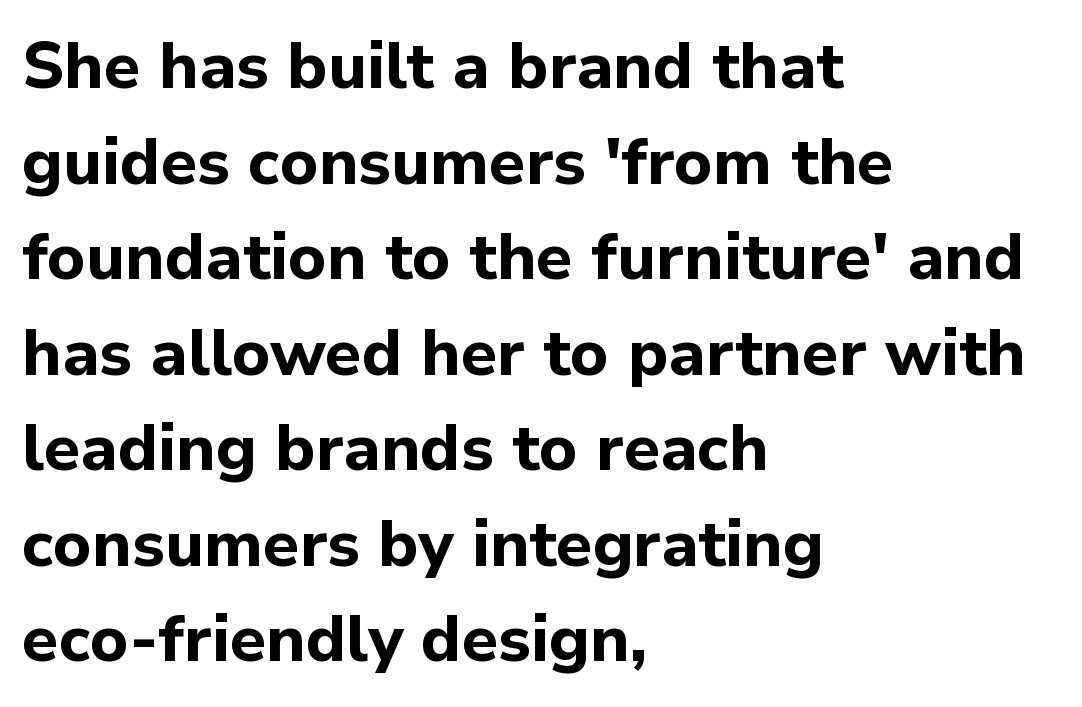
The image shows 65 px bold sans-serif type, upright; set left-aligned, normal line spacing (1.47x), normal letter spacing, not underlined; low stroke contrast and a medium x-height.
